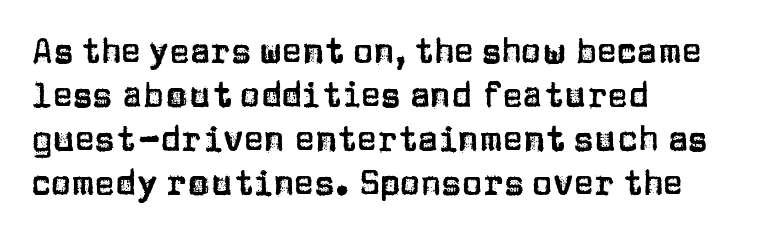
Q: Is the text italic (slanted)? A: No, it is upright.
Q: Is the typeface a serif or a sans-serif typeface? A: Sans-serif.
Q: Is the text underlined? A: No.
Q: How is the paragraph aligned? A: Left-aligned.
Q: Is the spacing between letters normal or unusually wide? A: Normal.
Q: Is the spacing between lines tight, normal or loose? A: Normal.
Q: Width (condensed, normal, or wide)? A: Normal.
Q: Stroke contrast? A: Low.
Q: x-height? A: Large.
Q: Monospaced? A: No.
